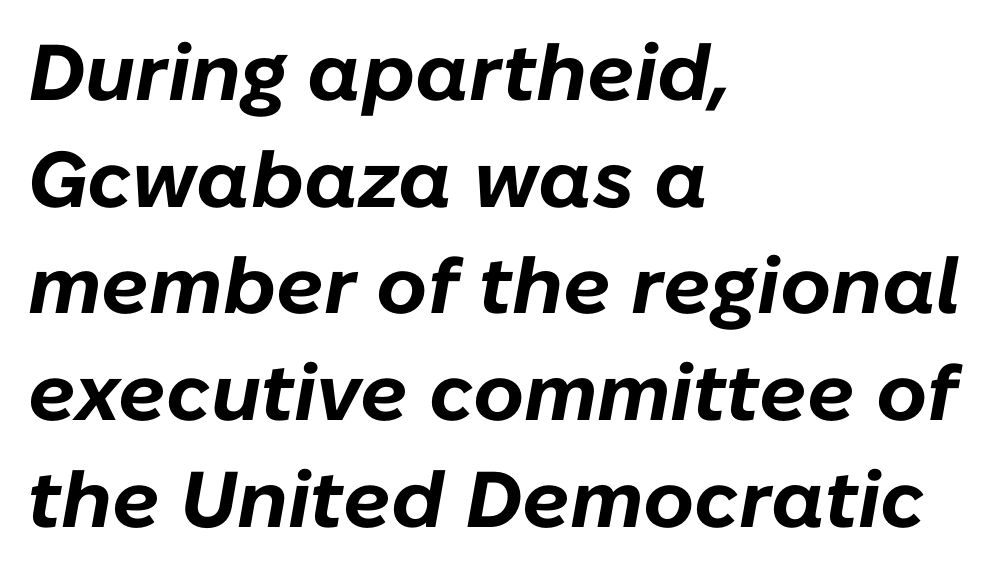
{"italic": "yes", "lean": "right", "slant_degrees": 10, "bold": "yes", "weight": "bold", "width": "normal", "stroke_contrast": "low", "x_height": "medium", "monospaced": "no", "underline": "no", "align": "left", "line_spacing": "normal", "line_spacing_ratio": 1.35, "letter_spacing": "normal", "letter_spacing_em": 0.0, "glyph_px": 79}
